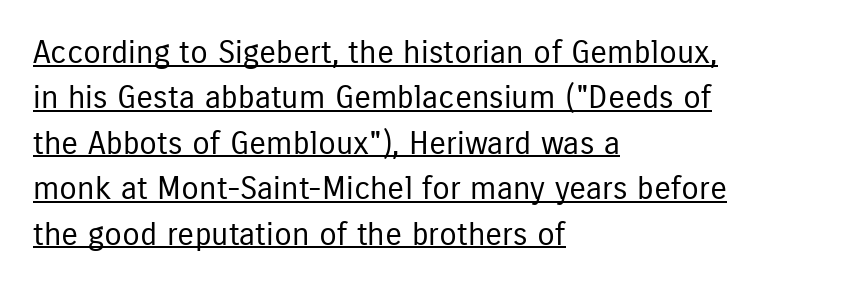
{"serif": "no", "italic": "no", "bold": "no", "weight": "regular", "width": "condensed", "stroke_contrast": "low", "x_height": "medium", "monospaced": "no", "underline": "yes", "align": "left", "line_spacing": "normal", "line_spacing_ratio": 1.42, "letter_spacing": "normal", "letter_spacing_em": 0.0, "glyph_px": 32}
